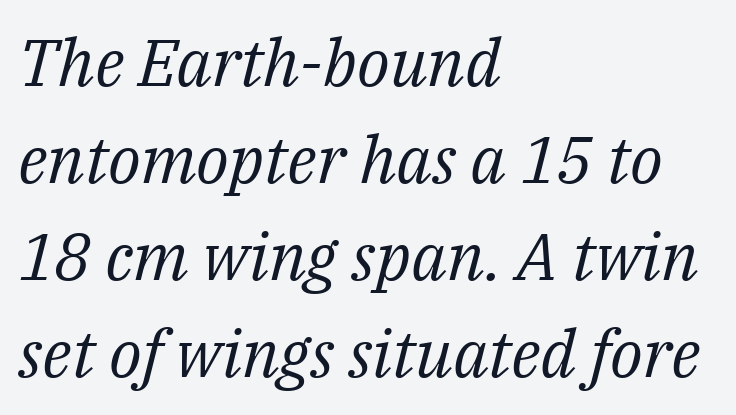
Q: Is the text bold? A: No.
Q: Is the text italic (slanted)? A: Yes, it leans right by about 14 degrees.
Q: Is the typeface a serif or a sans-serif typeface? A: Serif.
Q: Is the text underlined? A: No.
Q: How is the paragraph aligned? A: Left-aligned.
Q: Is the spacing between letters normal or unusually wide? A: Normal.
Q: Is the spacing between lines tight, normal or loose? A: Normal.
Q: Width (condensed, normal, or wide)? A: Normal.
Q: Stroke contrast? A: Medium.
Q: x-height? A: Medium.
Q: Monospaced? A: No.
